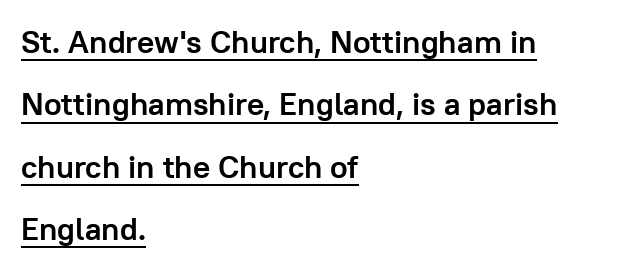
The image shows 32 px semibold sans-serif type, upright; set left-aligned, loose line spacing (1.95x), normal letter spacing, underlined; low stroke contrast and a medium x-height.
